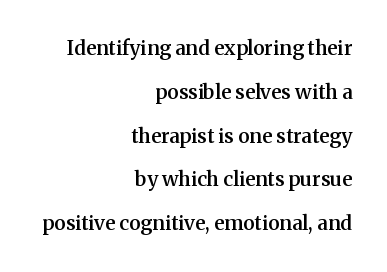
Q: Is the text bold? A: Semi-bold.
Q: Is the text italic (slanted)? A: No, it is upright.
Q: Is the text underlined? A: No.
Q: How is the paragraph aligned? A: Right-aligned.
Q: Is the spacing between letters normal or unusually wide? A: Normal.
Q: Is the spacing between lines tight, normal or loose? A: Loose.
